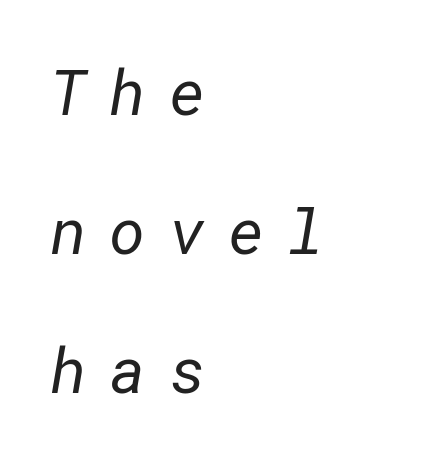
Check the space under the baseline: it is left empty. Compared with typical body copy, the letter spacing here is much looser. Check where the strokes stop: nothing finishes them off — pure sans. The rendering anchors every line to the left-hand side.
